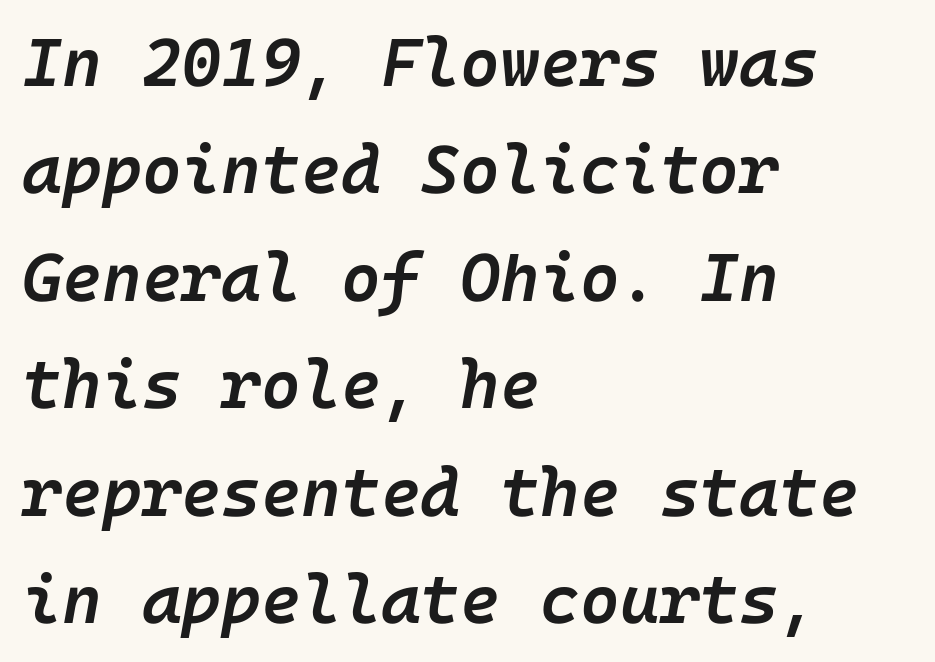
{"italic": "yes", "lean": "right", "slant_degrees": 10, "bold": "semi", "weight": "semibold", "width": "normal", "stroke_contrast": "low", "x_height": "medium", "underline": "no", "align": "left", "line_spacing": "normal", "line_spacing_ratio": 1.58, "letter_spacing": "normal", "letter_spacing_em": 0.0, "glyph_px": 68}
